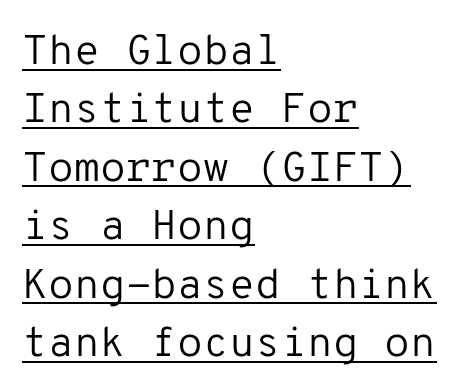
{"serif": "no", "italic": "no", "bold": "no", "weight": "regular", "width": "normal", "stroke_contrast": "low", "x_height": "medium", "monospaced": "yes", "underline": "yes", "align": "left", "line_spacing": "normal", "line_spacing_ratio": 1.39, "letter_spacing": "normal", "letter_spacing_em": 0.0, "glyph_px": 42}
